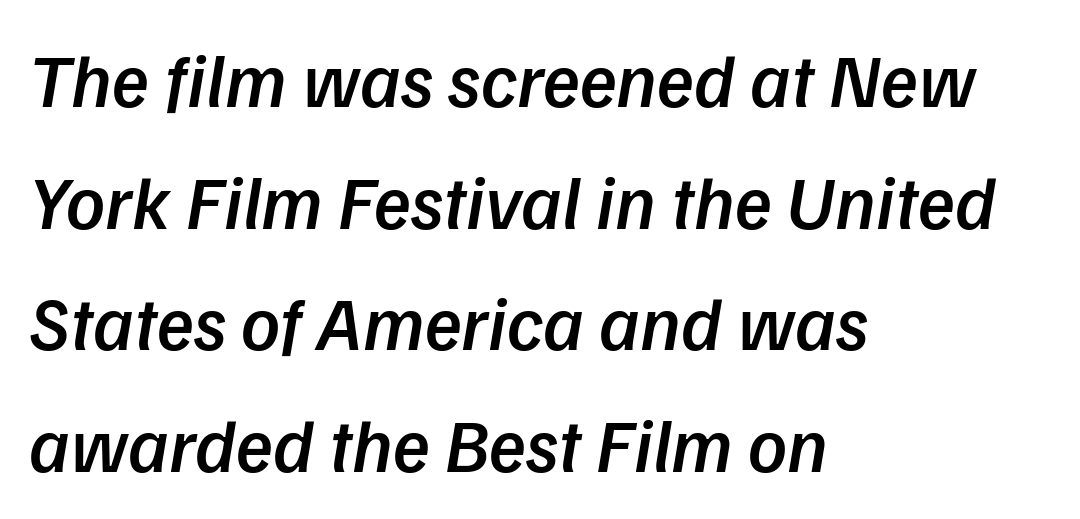
Q: Is the text bold? A: Semi-bold.
Q: Is the text italic (slanted)? A: Yes, it leans right by about 9 degrees.
Q: Is the text underlined? A: No.
Q: How is the paragraph aligned? A: Left-aligned.
Q: Is the spacing between letters normal or unusually wide? A: Normal.
Q: Is the spacing between lines tight, normal or loose? A: Normal.
Q: Width (condensed, normal, or wide)? A: Normal.
Q: Stroke contrast? A: Low.
Q: x-height? A: Medium.
Q: Monospaced? A: No.
